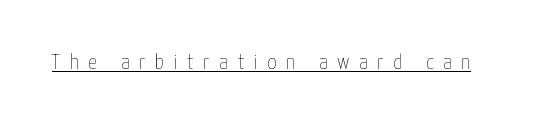
Check the space under the baseline: a stroke is drawn there. Is the type heavy? It reads as light-to-regular instead. Someone cranked the tracking dial way up on this one. Ordinary non-slanted type is in use.
